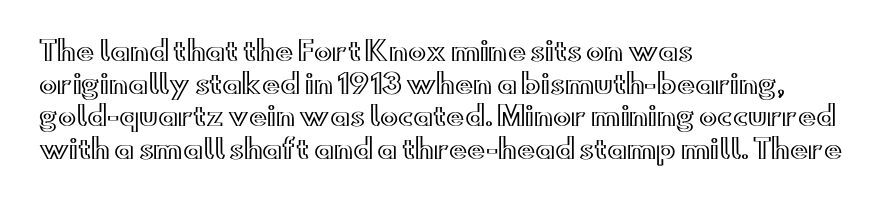
The image shows 27 px text type, upright; set left-aligned, line spacing 1.21x, normal letter spacing, not underlined.
